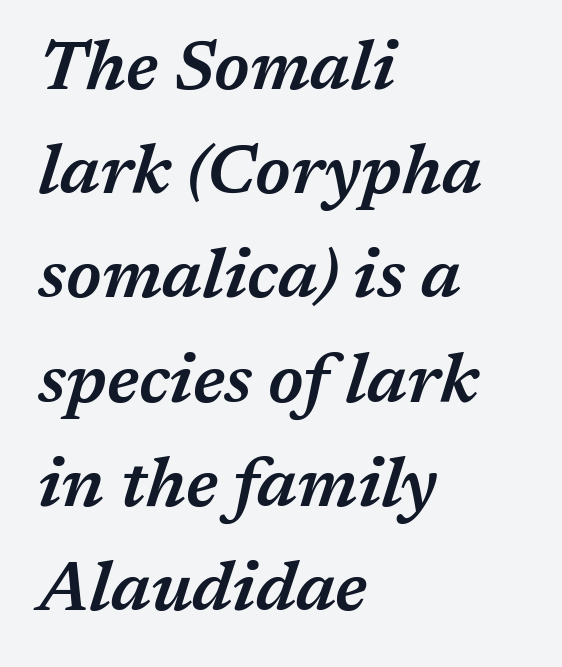
{"italic": "yes", "lean": "right", "slant_degrees": 17, "bold": "semi", "weight": "semibold", "width": "normal", "stroke_contrast": "medium", "x_height": "medium", "monospaced": "no", "underline": "no", "align": "left", "line_spacing": "normal", "line_spacing_ratio": 1.51, "letter_spacing": "normal", "letter_spacing_em": 0.0, "glyph_px": 69}
